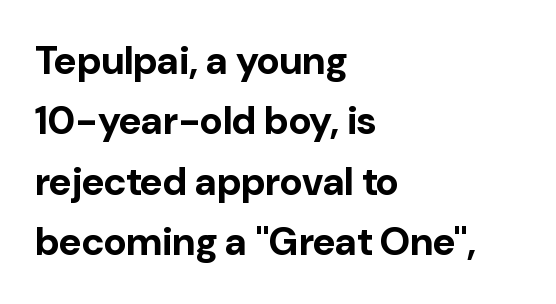
Weight check: bold — yes, fully. The passage shown is not underscored anywhere. Leading: standard. The typesetter chose a ragged-right arrangement here.
